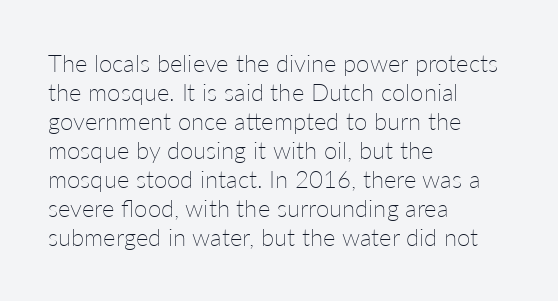
The strokes carry an ordinary text weight at most. Default kerning and tracking; the words read as compact shapes. The gap between lines stays unmarked. Does the lettering tilt? It doesn't — this is upright.
